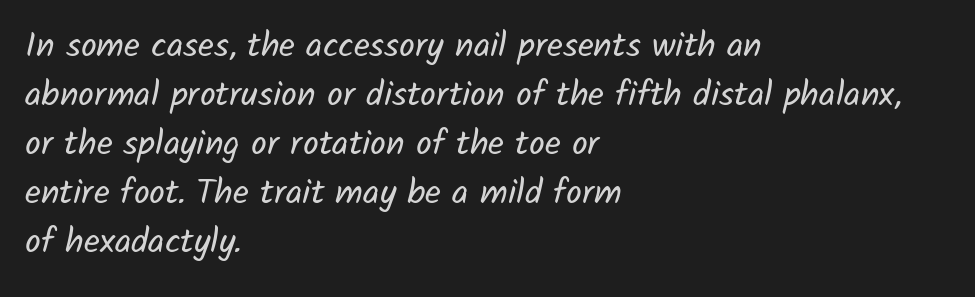
{"serif": "no", "bold": "no", "weight": "regular", "width": "normal", "stroke_contrast": "low", "x_height": "medium", "monospaced": "no", "underline": "no", "align": "left", "line_spacing": "normal", "line_spacing_ratio": 1.4, "letter_spacing": "normal", "letter_spacing_em": 0.0, "glyph_px": 35}
